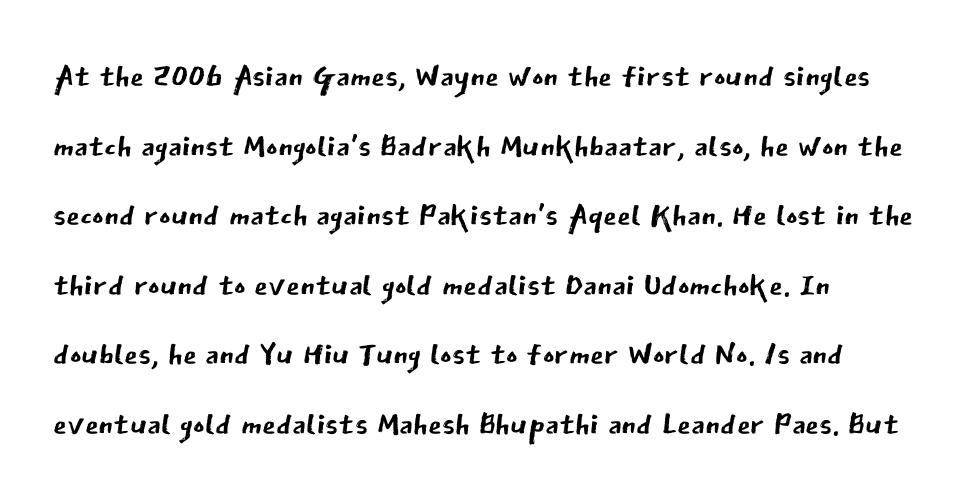
{"serif": "no", "italic": "no", "bold": "no", "weight": "regular", "width": "normal", "stroke_contrast": "low", "x_height": "medium", "monospaced": "no", "underline": "no", "align": "left", "line_spacing": "normal", "line_spacing_ratio": 1.58, "letter_spacing": "normal", "letter_spacing_em": 0.0, "glyph_px": 44}
